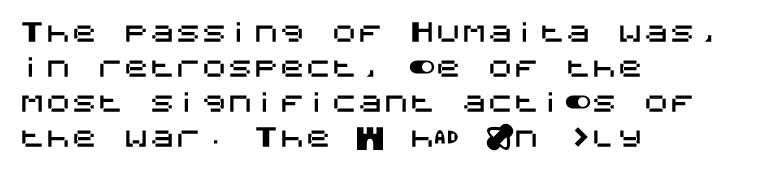
The image shows 26 px text type, upright; set left-aligned, normal line spacing (1.34x), normal letter spacing, not underlined.
